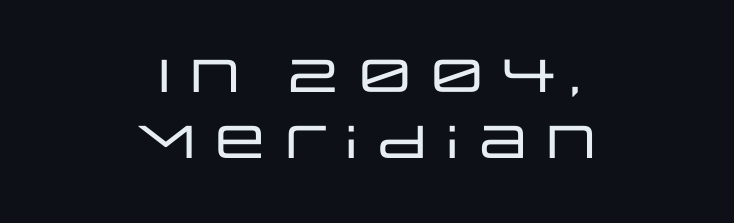
{"serif": "no", "italic": "no", "width": "wide", "stroke_contrast": "low", "x_height": "large", "monospaced": "no", "underline": "no", "align": "center", "line_spacing": "normal", "line_spacing_ratio": 1.43, "letter_spacing": "normal", "letter_spacing_em": 0.0, "glyph_px": 46}
